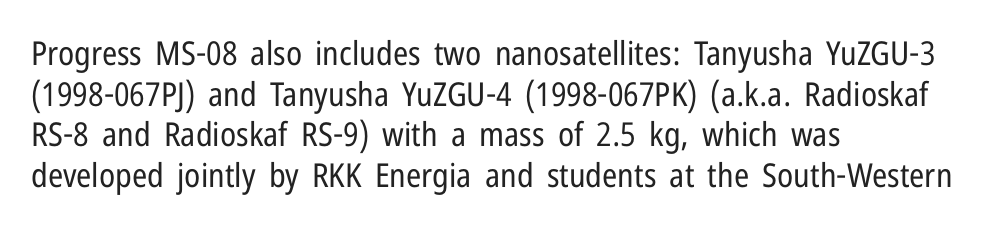
The words here are not underlined. Are there feet on the stems? There aren't — it's a sans. Does the lettering tilt? It doesn't — this is upright. Varying glyph widths throughout — classic text-font behaviour. The strokes are not fattened; the text isn't bold.
